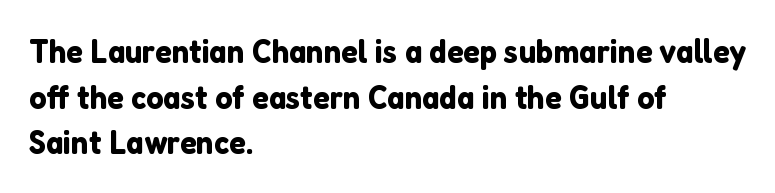
The image shows 34 px sans-serif type, upright; set left-aligned, normal line spacing (1.34x), normal letter spacing, not underlined; low stroke contrast and a medium x-height.
